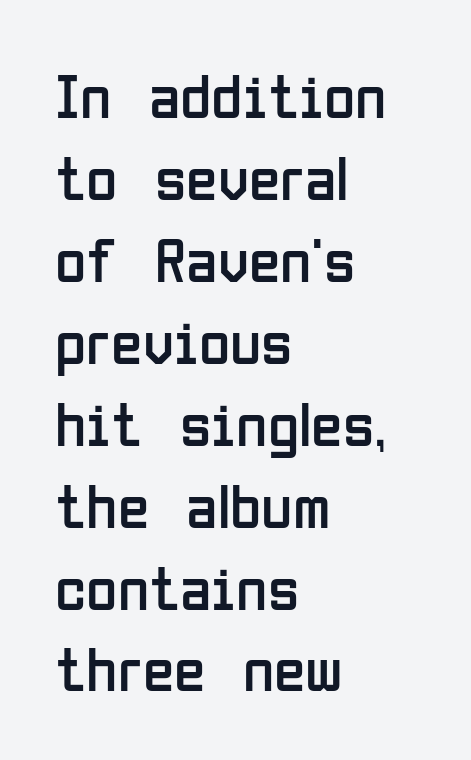
Q: Is the text bold? A: No.
Q: Is the text italic (slanted)? A: No, it is upright.
Q: Is the typeface a serif or a sans-serif typeface? A: Sans-serif.
Q: Is the text underlined? A: No.
Q: How is the paragraph aligned? A: Left-aligned.
Q: Is the spacing between letters normal or unusually wide? A: Normal.
Q: Is the spacing between lines tight, normal or loose? A: Normal.
Q: Width (condensed, normal, or wide)? A: Condensed.
Q: Stroke contrast? A: Low.
Q: x-height? A: Medium.
Q: Monospaced? A: No.
